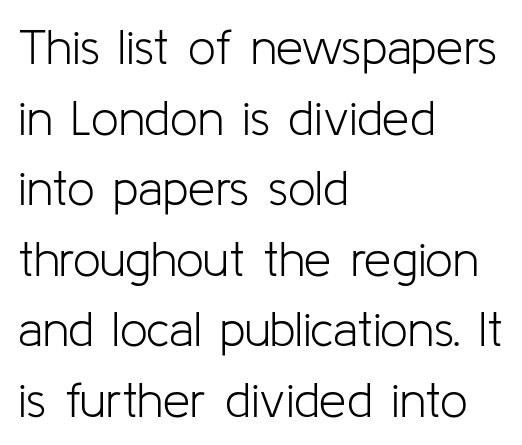
The image shows 49 px light sans-serif type, upright; set left-aligned, normal line spacing (1.44x), normal letter spacing, not underlined; low stroke contrast and a medium x-height.
